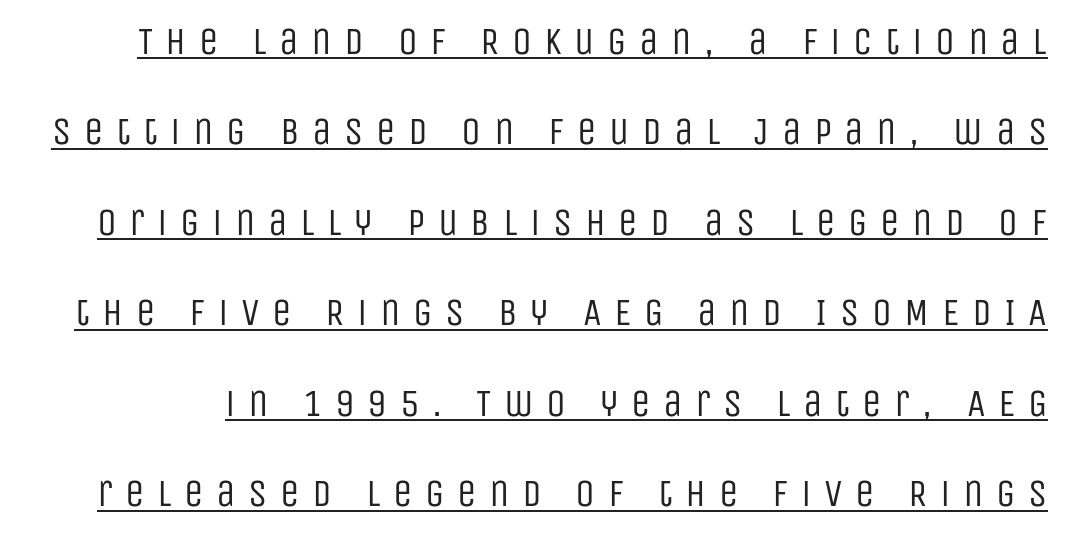
{"serif": "no", "italic": "no", "bold": "no", "weight": "regular", "width": "condensed", "stroke_contrast": "low", "x_height": "large", "monospaced": "no", "underline": "yes", "line_spacing": "loose", "line_spacing_ratio": 2.32, "letter_spacing": "wide", "letter_spacing_em": 0.32, "glyph_px": 39}
